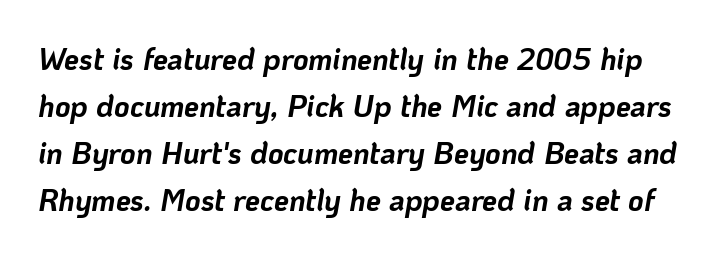
Any mark beneath the type? The region is blank. Proportional: the letters do not fall into vertical columns. Heft: maximum for text — a bold. Tracking value appears to be zero — textbook default spacing. Quick note: interline space is typical.
